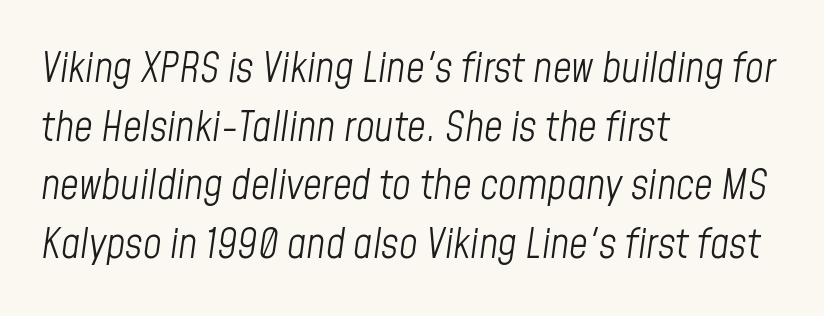
The axis of the letterforms is tilted away from vertical. The line texture is even and compact thanks to regular tracking. The weight tops out at a normal text grade. Proportional: the letters do not fall into vertical columns. Leading: standard.
